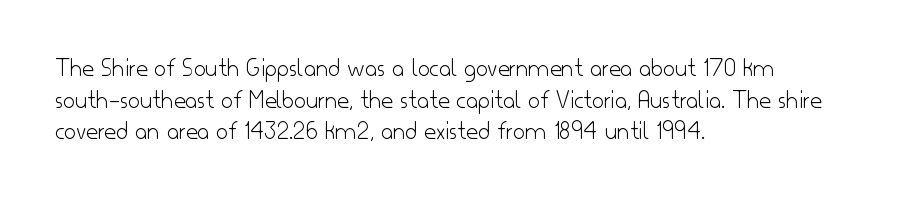
Q: Is the text bold? A: No.
Q: Is the text italic (slanted)? A: No, it is upright.
Q: Is the text underlined? A: No.
Q: How is the paragraph aligned? A: Left-aligned.
Q: Is the spacing between letters normal or unusually wide? A: Normal.
